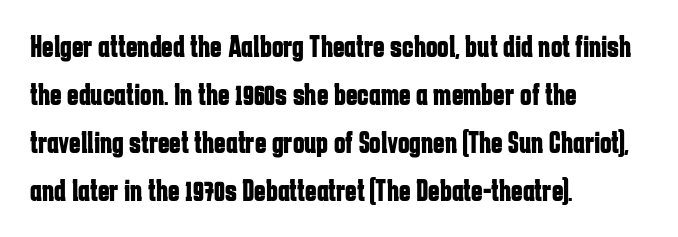
The image shows 31 px bold, condensed sans-serif type, upright; set left-aligned, normal line spacing (1.55x), normal letter spacing, not underlined; low stroke contrast and a medium x-height.
